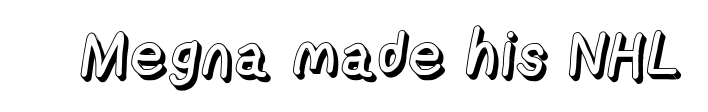
The words here are not underlined. Glyph-to-glyph distance matches everyday printed text. The passage shown is typed in a proportional face where columns would drift.
